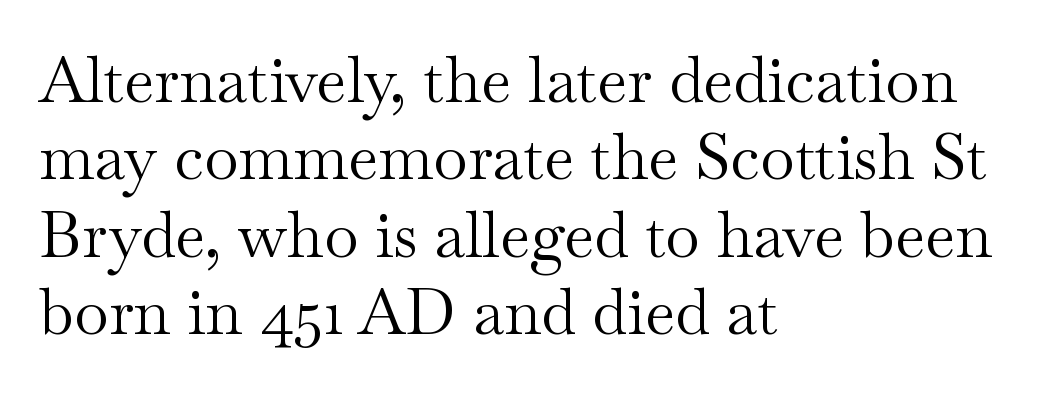
Q: Is the text bold? A: No.
Q: Is the text italic (slanted)? A: No, it is upright.
Q: Is the typeface a serif or a sans-serif typeface? A: Serif.
Q: Is the text underlined? A: No.
Q: How is the paragraph aligned? A: Left-aligned.
Q: Is the spacing between letters normal or unusually wide? A: Normal.
Q: Width (condensed, normal, or wide)? A: Wide.
Q: Stroke contrast? A: Medium.
Q: x-height? A: Small.
Q: Monospaced? A: No.
